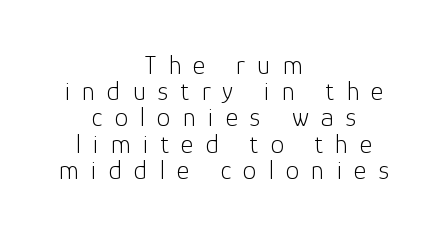
Q: Is the text bold? A: No.
Q: Is the text italic (slanted)? A: No, it is upright.
Q: Is the text underlined? A: No.
Q: How is the paragraph aligned? A: Centered.
Q: Is the spacing between letters normal or unusually wide? A: Unusually wide.
Q: Is the spacing between lines tight, normal or loose? A: Tight.
